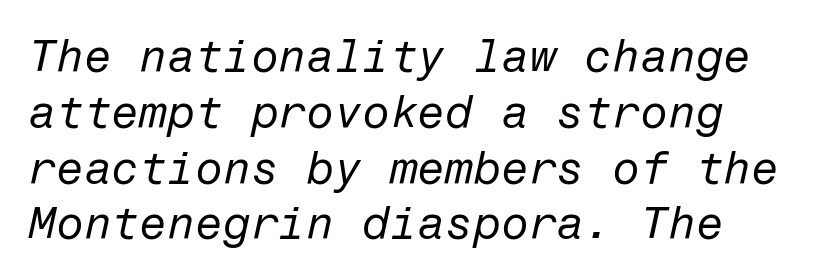
Unbolded letterforms with no extra heft. In CSS terms this would be text-align: left. Descenders hang freely into open space. Would a proofreader flag this as italicized? Yes.
